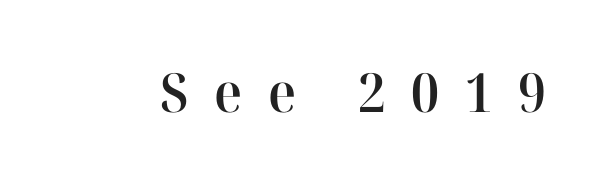
{"serif": "yes", "italic": "no", "bold": "semi", "weight": "semibold", "width": "normal", "stroke_contrast": "high", "x_height": "medium", "monospaced": "no", "underline": "no", "letter_spacing": "wide", "letter_spacing_em": 0.47, "glyph_px": 54}
